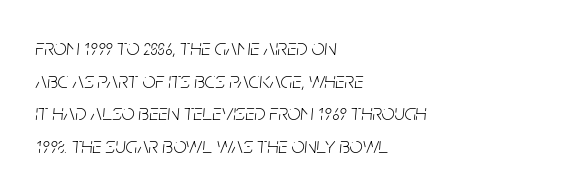
Q: Is the text bold? A: No.
Q: Is the text italic (slanted)? A: Yes, it leans right by about 5 degrees.
Q: Is the text underlined? A: No.
Q: How is the paragraph aligned? A: Left-aligned.
Q: Is the spacing between letters normal or unusually wide? A: Normal.
Q: Is the spacing between lines tight, normal or loose? A: Normal.
